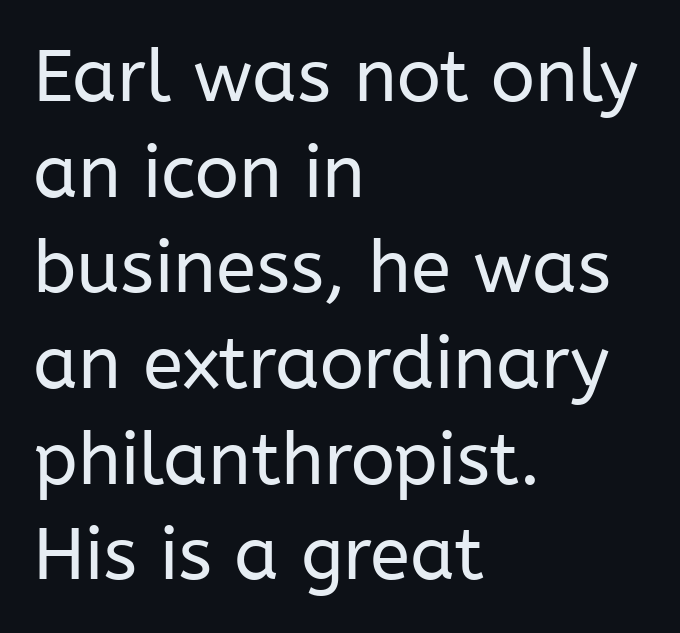
Q: Is the text bold? A: No.
Q: Is the text italic (slanted)? A: No, it is upright.
Q: Is the typeface a serif or a sans-serif typeface? A: Sans-serif.
Q: Is the text underlined? A: No.
Q: How is the paragraph aligned? A: Left-aligned.
Q: Is the spacing between letters normal or unusually wide? A: Normal.
Q: Is the spacing between lines tight, normal or loose? A: Normal.
Q: Width (condensed, normal, or wide)? A: Normal.
Q: Stroke contrast? A: Low.
Q: x-height? A: Medium.
Q: Monospaced? A: No.
